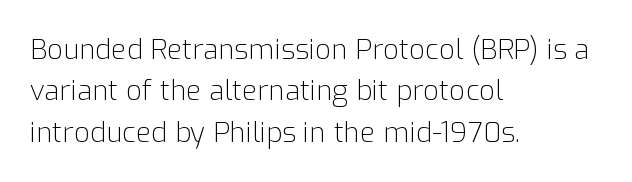
Q: Is the text bold? A: No.
Q: Is the text italic (slanted)? A: No, it is upright.
Q: Is the typeface a serif or a sans-serif typeface? A: Sans-serif.
Q: Is the text underlined? A: No.
Q: How is the paragraph aligned? A: Left-aligned.
Q: Is the spacing between letters normal or unusually wide? A: Normal.
Q: Is the spacing between lines tight, normal or loose? A: Normal.
Q: Width (condensed, normal, or wide)? A: Normal.
Q: Stroke contrast? A: Low.
Q: x-height? A: Medium.
Q: Monospaced? A: No.
